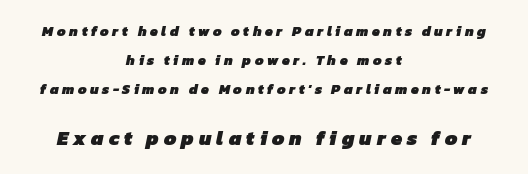
{"bold": "yes", "underline": "no", "align": "center", "line_spacing": "loose", "line_spacing_ratio": 2.08, "letter_spacing": "wide", "letter_spacing_em": 0.25, "larger_block": "second", "size_ratio": 1.43, "glyph_px": 20}
